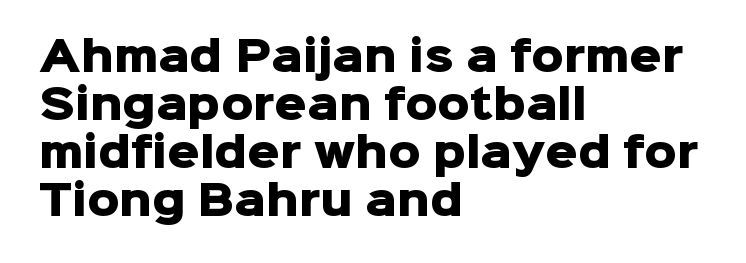
Is this a sans? Yes — the strokes have no serifs. A dark, heavy texture on the line: the type is bold. Spacing verdict: proportional, widths tailored to each character. The type sits square on the baseline with zero lean. The glyphs are unaccompanied by any horizontal stroke below them.
